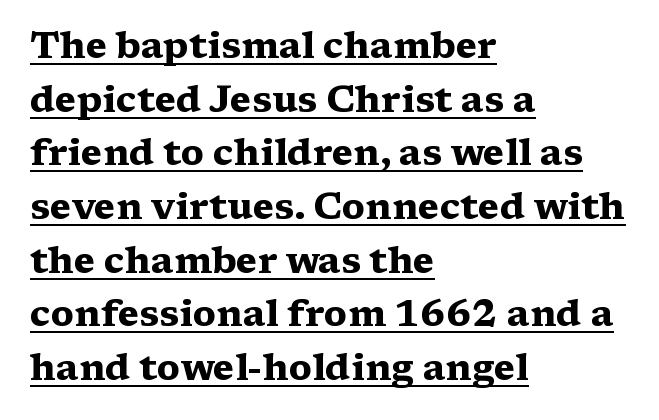
{"serif": "yes", "italic": "no", "bold": "yes", "weight": "heavy", "width": "wide", "stroke_contrast": "medium", "x_height": "medium", "monospaced": "no", "underline": "yes", "align": "left", "line_spacing": "normal", "line_spacing_ratio": 1.45, "letter_spacing": "normal", "letter_spacing_em": 0.0, "glyph_px": 37}
